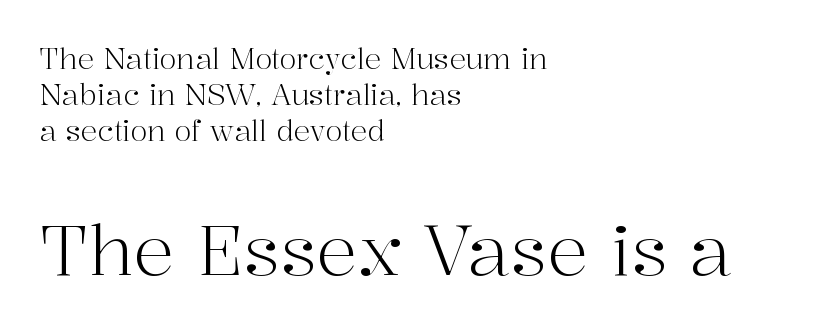
The image shows 69 px light serif type, upright; set left-aligned, normal line spacing (1.28x), normal letter spacing, not underlined; the second (bottom) block is 2.46x larger; high stroke contrast and a medium x-height.
